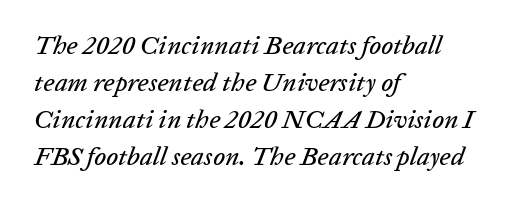
Each line starts at the same left margin while the right side varies. This block has exactly the height ordinary leading produces. The strip under each line holds only bare page. The whole block is typeset with a tilt.
